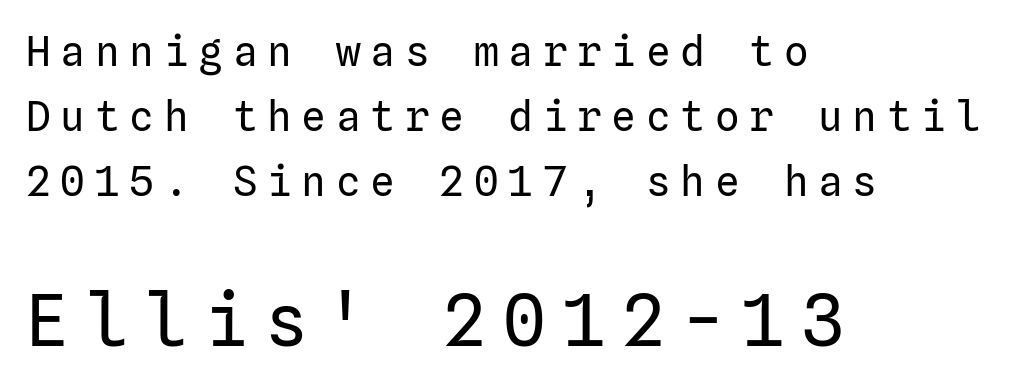
Q: Is the text bold? A: No.
Q: Is the text italic (slanted)? A: No, it is upright.
Q: Is the typeface a serif or a sans-serif typeface? A: Sans-serif.
Q: Is the text underlined? A: No.
Q: How is the paragraph aligned? A: Left-aligned.
Q: Is the spacing between letters normal or unusually wide? A: Unusually wide.
Q: Is the spacing between lines tight, normal or loose? A: Normal.
Q: Which block of text is set in a larger size, the first (top) or the second (bottom)? A: The second (bottom) one.
Q: Width (condensed, normal, or wide)? A: Normal.
Q: Stroke contrast? A: Low.
Q: x-height? A: Medium.
